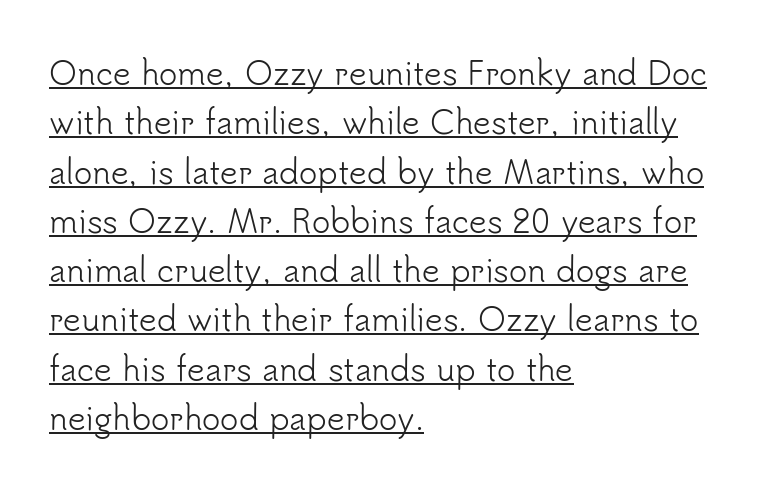
Q: Is the text bold? A: No.
Q: Is the text italic (slanted)? A: No, it is upright.
Q: Is the typeface a serif or a sans-serif typeface? A: Sans-serif.
Q: Is the text underlined? A: Yes.
Q: How is the paragraph aligned? A: Left-aligned.
Q: Is the spacing between letters normal or unusually wide? A: Normal.
Q: Is the spacing between lines tight, normal or loose? A: Normal.
Q: Width (condensed, normal, or wide)? A: Normal.
Q: Stroke contrast? A: Low.
Q: x-height? A: Small.
Q: Monospaced? A: No.
